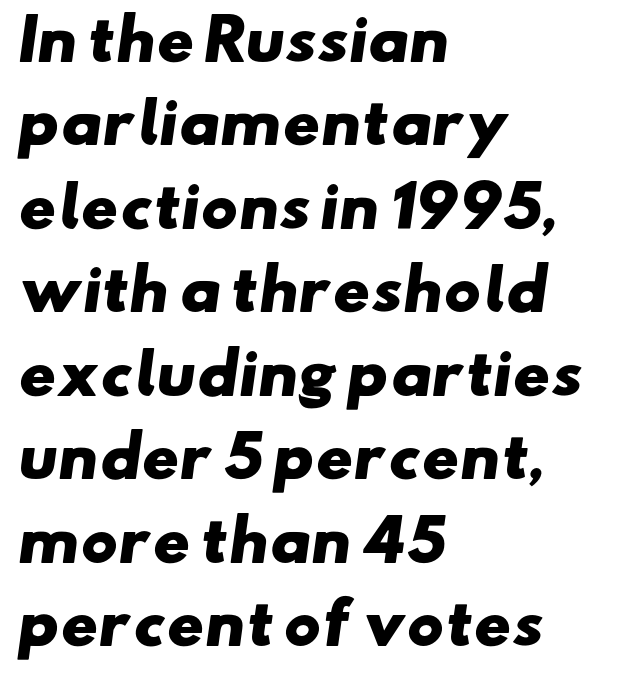
The image shows 56 px heavy, wide sans-serif type; set left-aligned, normal line spacing (1.49x), normal letter spacing, not underlined; low stroke contrast and a small x-height.
